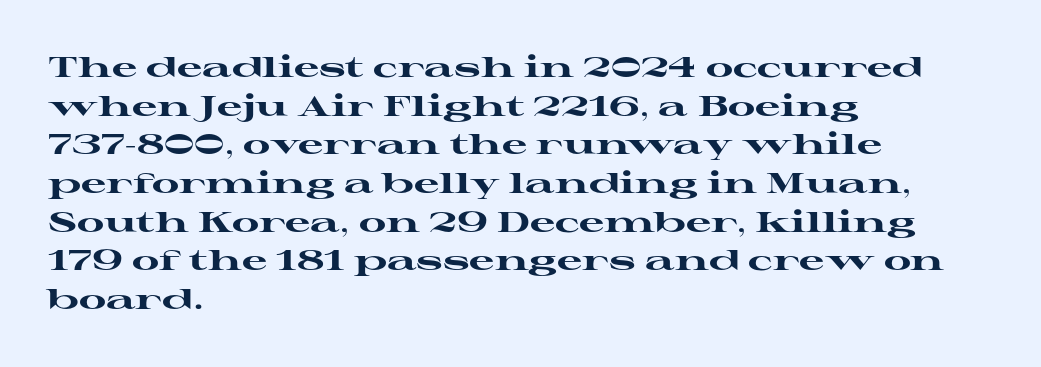
The image shows 28 px heavy, wide serif type, upright; set left-aligned, normal line spacing (1.38x), normal letter spacing, not underlined; high stroke contrast and a medium x-height.
